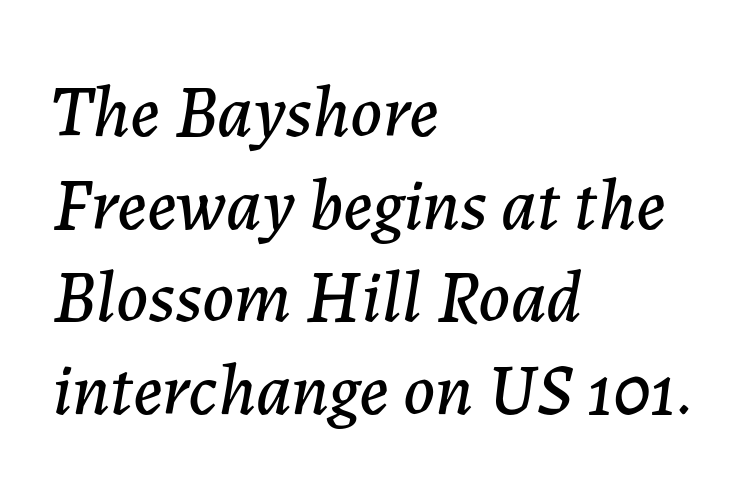
The image shows 73 px text type, italic (leaning right); set left-aligned, normal line spacing (1.27x), normal letter spacing, not underlined; low stroke contrast and a medium x-height.
